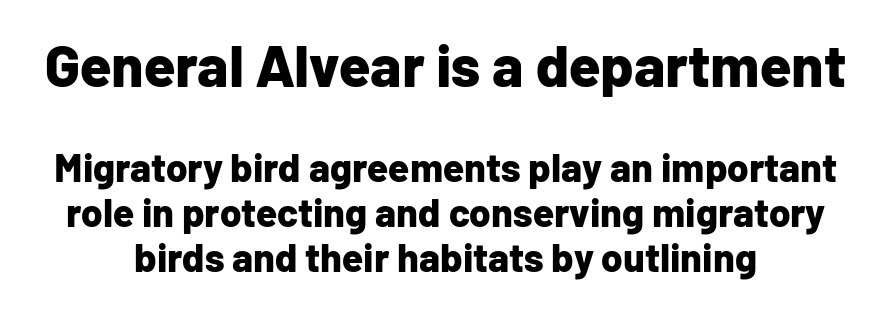
The image shows 58 px bold sans-serif type, upright; set centered, line spacing 1.16x, normal letter spacing, not underlined; the first (top) block is 1.49x larger; low stroke contrast and a medium x-height.
